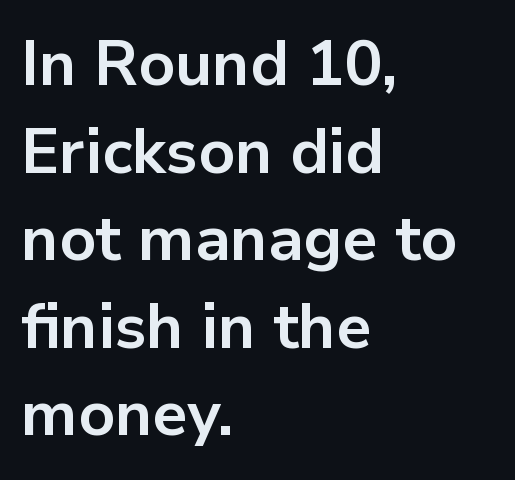
Q: Is the text bold? A: Yes.
Q: Is the text italic (slanted)? A: No, it is upright.
Q: Is the typeface a serif or a sans-serif typeface? A: Sans-serif.
Q: Is the text underlined? A: No.
Q: How is the paragraph aligned? A: Left-aligned.
Q: Is the spacing between letters normal or unusually wide? A: Normal.
Q: Is the spacing between lines tight, normal or loose? A: Normal.
Q: Width (condensed, normal, or wide)? A: Normal.
Q: Stroke contrast? A: Low.
Q: x-height? A: Medium.
Q: Monospaced? A: No.
